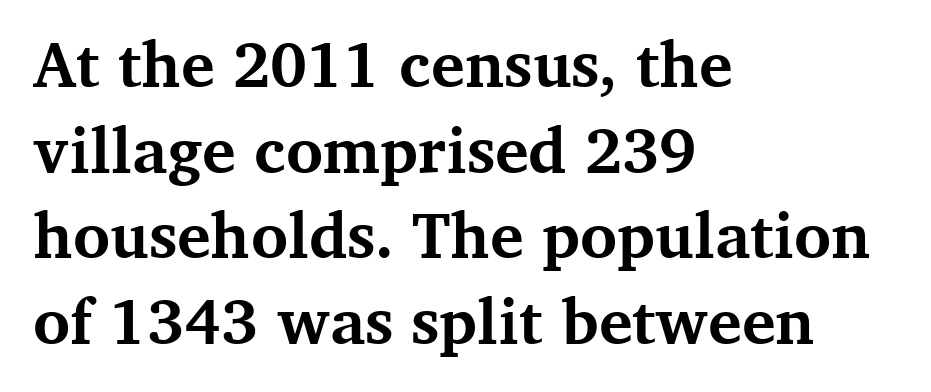
The image shows 63 px bold serif type, upright; set left-aligned, normal line spacing (1.36x), normal letter spacing, not underlined; medium stroke contrast and a medium x-height.
